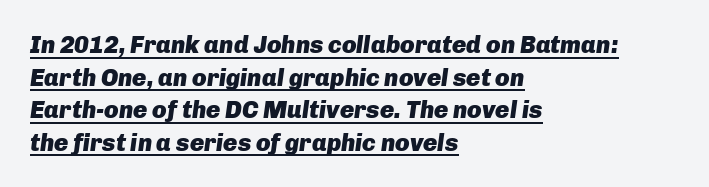
{"italic": "yes", "lean": "right", "slant_degrees": 8, "bold": "yes", "underline": "yes", "align": "left", "line_spacing": "normal", "line_spacing_ratio": 1.36, "letter_spacing": "normal", "letter_spacing_em": 0.0, "glyph_px": 24}
